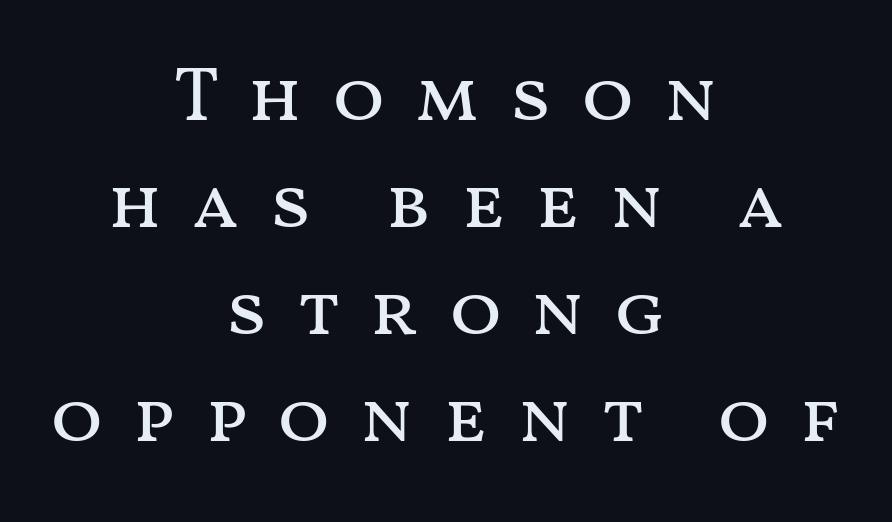
The image shows 77 px regular-weight, wide type, upright; set centered, normal line spacing (1.39x), unusually wide letter spacing (+0.37 em), not underlined; medium stroke contrast and a medium x-height.
